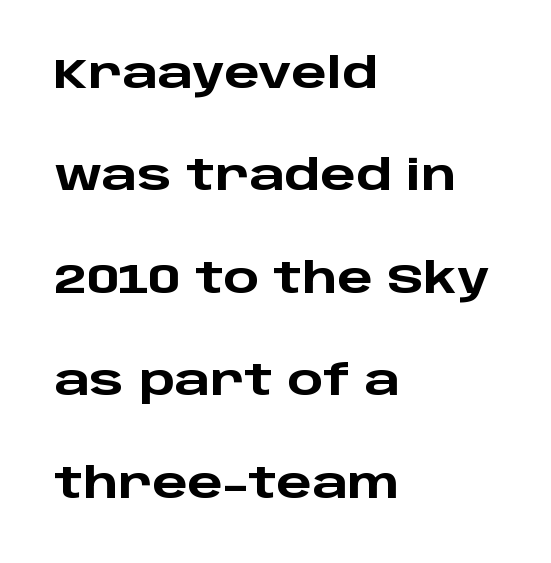
Q: Is the text bold? A: Yes.
Q: Is the text italic (slanted)? A: No, it is upright.
Q: Is the typeface a serif or a sans-serif typeface? A: Sans-serif.
Q: Is the text underlined? A: No.
Q: How is the paragraph aligned? A: Left-aligned.
Q: Is the spacing between letters normal or unusually wide? A: Normal.
Q: Is the spacing between lines tight, normal or loose? A: Loose.
Q: Width (condensed, normal, or wide)? A: Wide.
Q: Stroke contrast? A: Low.
Q: x-height? A: Large.
Q: Monospaced? A: No.
